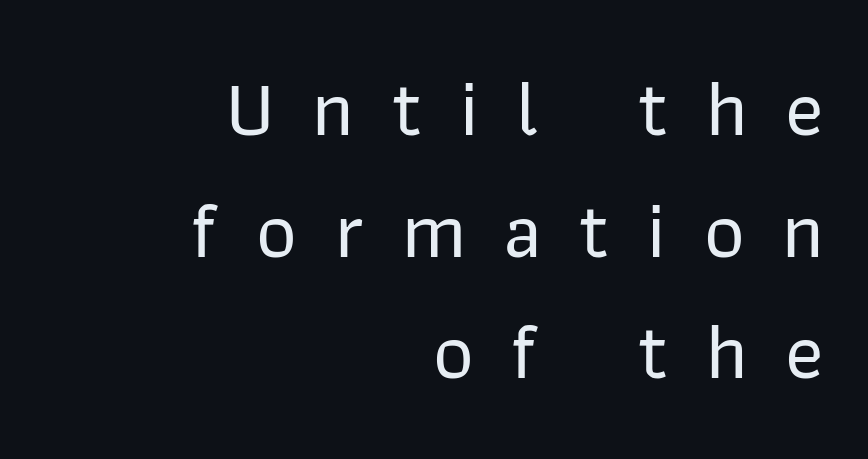
The image shows 79 px sans-serif type, upright; set right-aligned, normal line spacing (1.54x), unusually wide letter spacing (+0.48 em), not underlined; low stroke contrast and a medium x-height.
